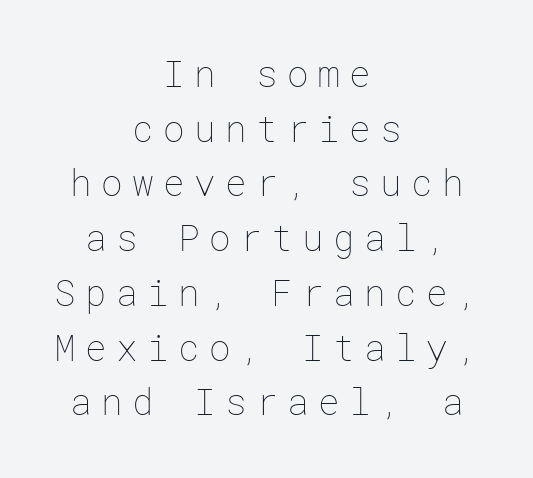
The image shows 36 px thin type, upright; set centered, normal line spacing (1.52x), unusually wide letter spacing (+0.26 em), not underlined; low stroke contrast and a medium x-height.
